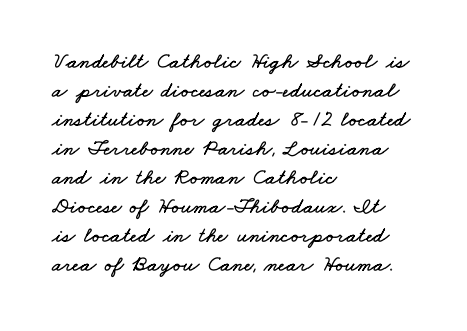
{"underline": "no", "align": "left", "line_spacing": "normal", "line_spacing_ratio": 1.32, "letter_spacing": "normal", "letter_spacing_em": 0.0, "glyph_px": 22}
